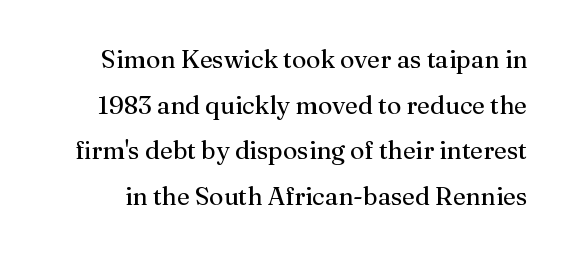
{"italic": "no", "bold": "no", "underline": "no", "line_spacing_ratio": 1.83, "letter_spacing": "normal", "letter_spacing_em": 0.0, "glyph_px": 25}
